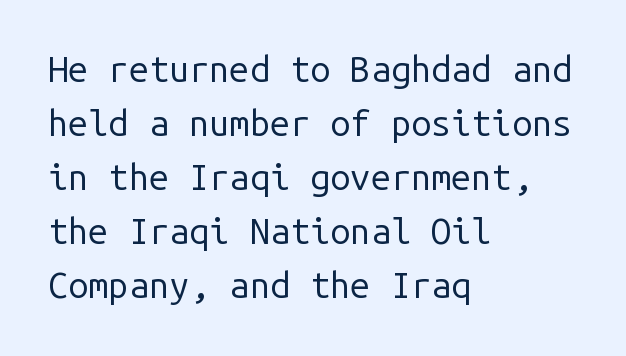
In terms of posture, this sample is upright. Tracking value appears to be zero — textbook default spacing. The letters march in equal steps, a hallmark of fixed-pitch type. Plain, unruled lines of type. Font category for this specimen: sans-serif. Whoever set this chose a conventional vertical rhythm.
